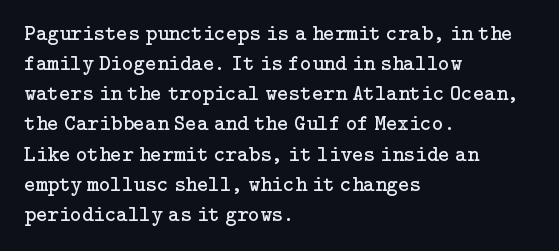
The image shows 22 px text type, upright; set left-aligned, normal line spacing (1.37x), normal letter spacing, not underlined.
